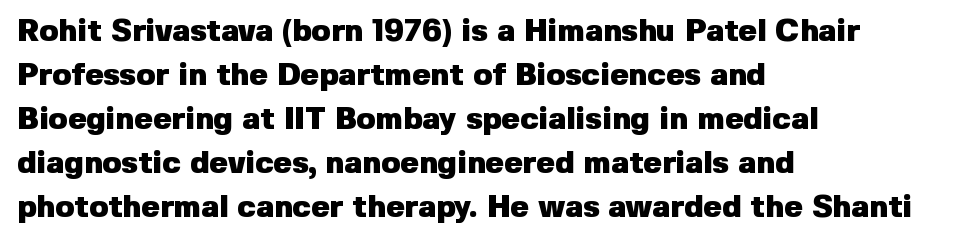
Q: Is the text bold? A: Yes.
Q: Is the text italic (slanted)? A: No, it is upright.
Q: Is the typeface a serif or a sans-serif typeface? A: Sans-serif.
Q: Is the text underlined? A: No.
Q: How is the paragraph aligned? A: Left-aligned.
Q: Is the spacing between letters normal or unusually wide? A: Normal.
Q: Is the spacing between lines tight, normal or loose? A: Normal.
Q: Width (condensed, normal, or wide)? A: Normal.
Q: Stroke contrast? A: Low.
Q: x-height? A: Medium.
Q: Monospaced? A: No.
